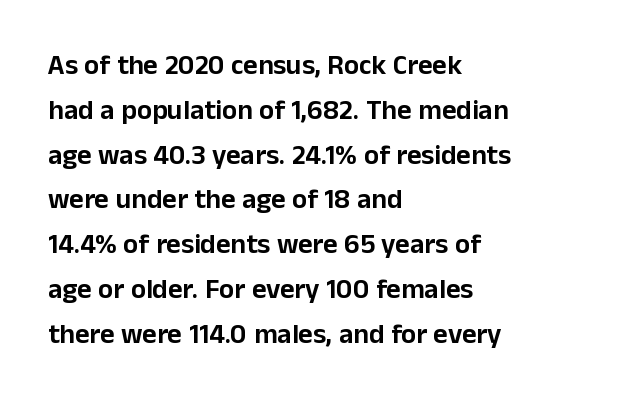
The image shows 28 px sans-serif type, upright; set left-aligned, normal line spacing (1.6x), normal letter spacing, not underlined; low stroke contrast and a medium x-height.
